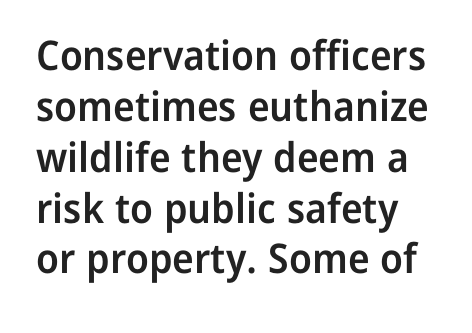
The image shows 41 px semibold sans-serif type, upright; set line spacing 1.24x, normal letter spacing, not underlined; low stroke contrast and a medium x-height.
